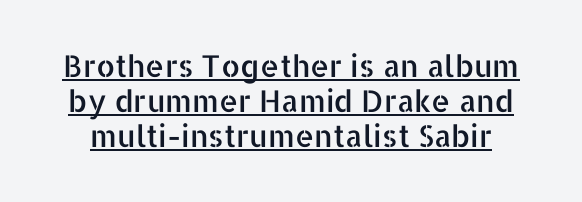
The sample's only ornament is a line tracing under the words. The characters display no serif detailing; their extremities are plain. Proportional: the letters do not fall into vertical columns. Honestly, the letter spacing is just normal — you wouldn't notice it. Italic? Not at all — the glyphs are vertical.
